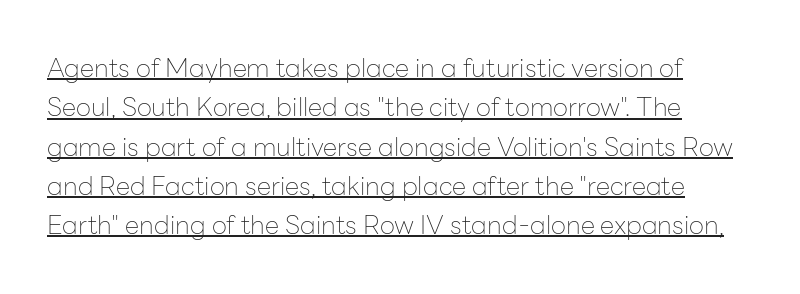
The image shows 26 px text type, upright; set left-aligned, normal line spacing (1.51x), normal letter spacing, underlined.
